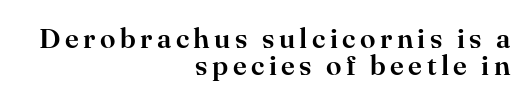
Bare-footed words on every line. Letterform terminals end in serifs throughout the passage. This rendering uses right alignment, leaving the left contour irregular. Quick note: not italic, upright. The rendering uses natural spacing where letterforms have individual widths. This sample trades vertical openness for compactness between lines.
